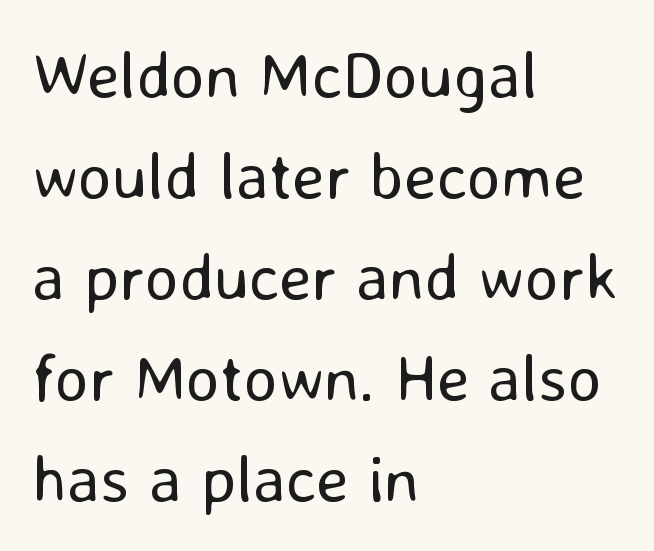
{"serif": "no", "italic": "no", "bold": "no", "weight": "regular", "width": "normal", "stroke_contrast": "low", "x_height": "medium", "monospaced": "no", "underline": "no", "align": "left", "line_spacing": "normal", "line_spacing_ratio": 1.53, "letter_spacing": "normal", "letter_spacing_em": 0.0, "glyph_px": 66}
